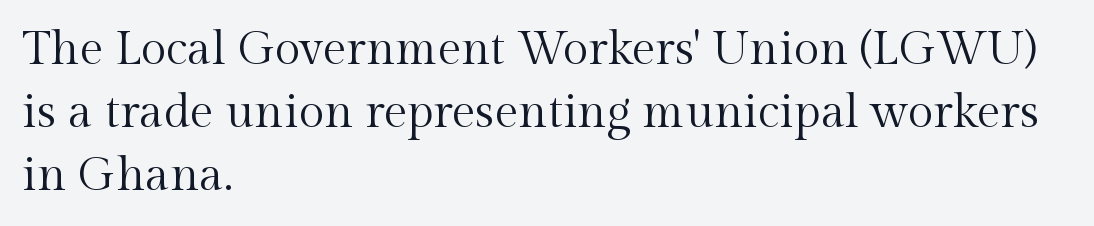
Q: Is the text bold? A: No.
Q: Is the text italic (slanted)? A: No, it is upright.
Q: Is the typeface a serif or a sans-serif typeface? A: Serif.
Q: Is the text underlined? A: No.
Q: How is the paragraph aligned? A: Left-aligned.
Q: Is the spacing between letters normal or unusually wide? A: Normal.
Q: Is the spacing between lines tight, normal or loose? A: Normal.
Q: Width (condensed, normal, or wide)? A: Normal.
Q: x-height? A: Medium.
Q: Monospaced? A: No.
